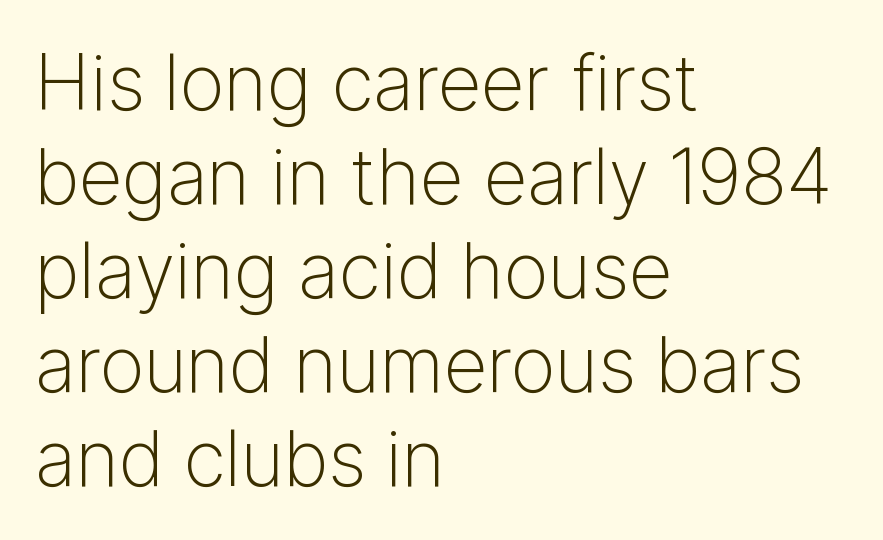
{"serif": "no", "italic": "no", "bold": "no", "weight": "light", "width": "normal", "stroke_contrast": "low", "x_height": "medium", "monospaced": "no", "underline": "no", "align": "left", "line_spacing_ratio": 1.22, "letter_spacing": "normal", "letter_spacing_em": 0.0, "glyph_px": 77}
